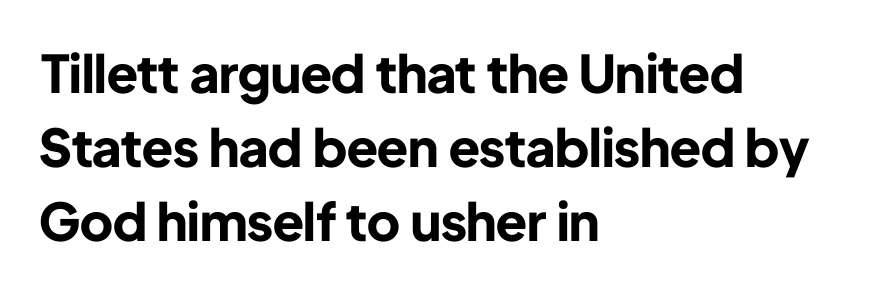
{"serif": "no", "italic": "no", "bold": "yes", "weight": "bold", "width": "normal", "stroke_contrast": "low", "x_height": "medium", "monospaced": "no", "underline": "no", "align": "left", "line_spacing": "normal", "line_spacing_ratio": 1.42, "letter_spacing": "normal", "letter_spacing_em": 0.0, "glyph_px": 52}
